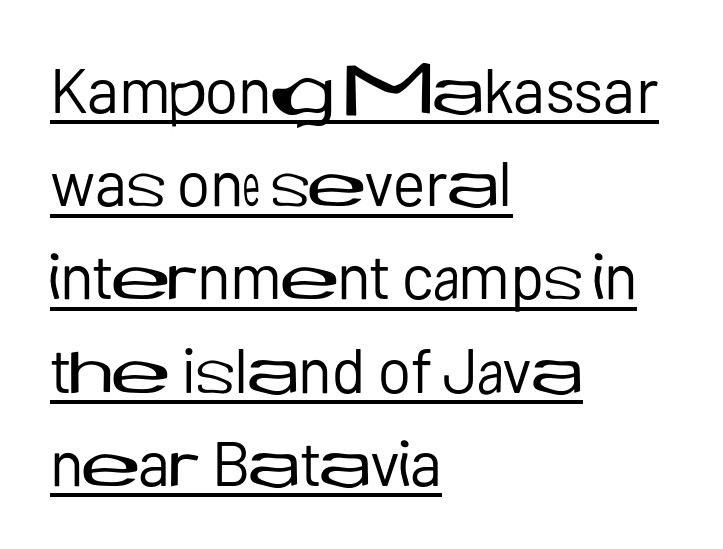
In designer terms, the underline attribute is active on this setting. The lettering stays uniformly vertical, giving the passage a roman look. Standard letterfit; no display-style spreading of the glyphs. Each letter keeps its own natural width here, so spacing adapts to shape.
